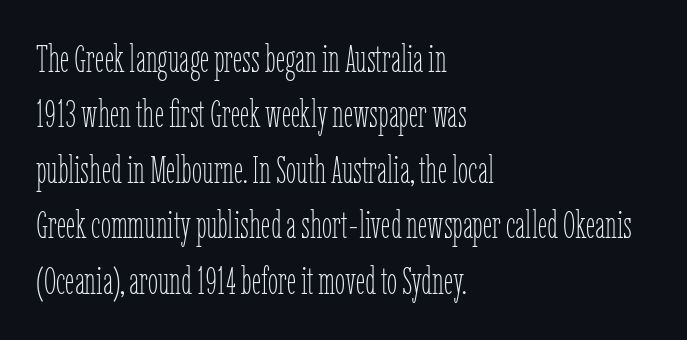
The image shows 37 px thin, condensed type, upright; set left-aligned, normal line spacing (1.5x), normal letter spacing, not underlined; low stroke contrast and a medium x-height.
